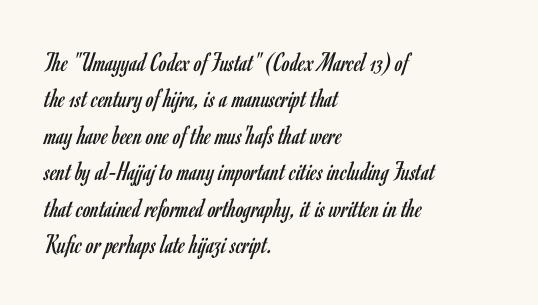
{"serif": "no", "bold": "no", "weight": "regular", "width": "condensed", "stroke_contrast": "low", "x_height": "small", "monospaced": "no", "underline": "no", "align": "left", "line_spacing": "normal", "line_spacing_ratio": 1.3, "letter_spacing": "normal", "letter_spacing_em": 0.0, "glyph_px": 28}
